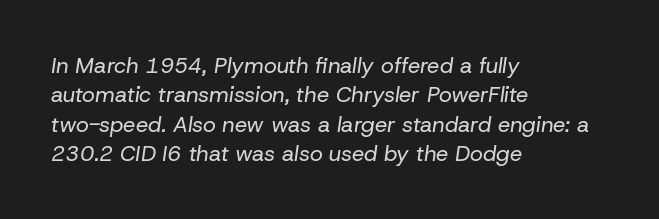
{"italic": "yes", "lean": "right", "slant_degrees": 8, "bold": "no", "underline": "no", "align": "left", "line_spacing": "normal", "line_spacing_ratio": 1.33, "letter_spacing": "normal", "letter_spacing_em": 0.0, "glyph_px": 22}
